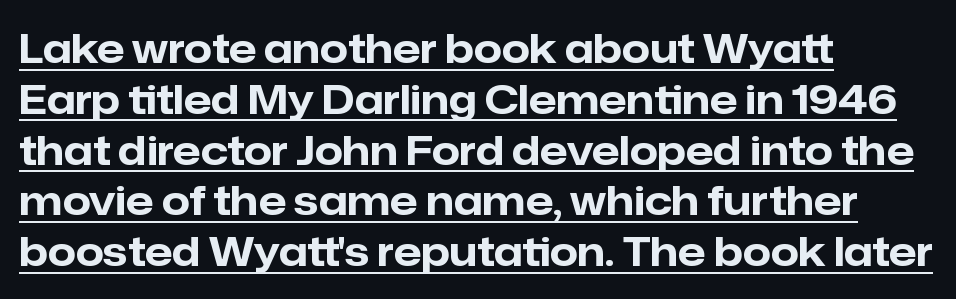
{"serif": "no", "italic": "no", "bold": "yes", "weight": "bold", "width": "normal", "stroke_contrast": "low", "x_height": "medium", "monospaced": "no", "underline": "yes", "align": "left", "line_spacing": "normal", "line_spacing_ratio": 1.27, "letter_spacing": "normal", "letter_spacing_em": 0.0, "glyph_px": 40}
